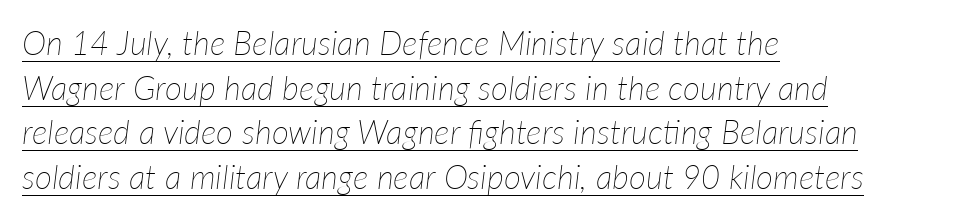
Honestly, the letter spacing is just normal — you wouldn't notice it. A baseline rule has been typeset under these characters. Character widths vary here, with narrow letters taking less room than wide ones. Stroke mass is kept to a normal reading level or below.
